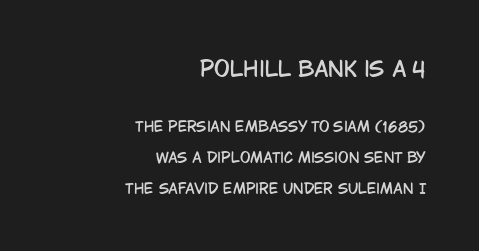
The lines in this sample share a right terminus and differ only in where they begin. Unmarked baselines from the first word to the last. If you measured baseline to baseline, you'd find a long distance. The designer gave the opening block more size than the closing block. This is roman type, the default non-slanted kind.
